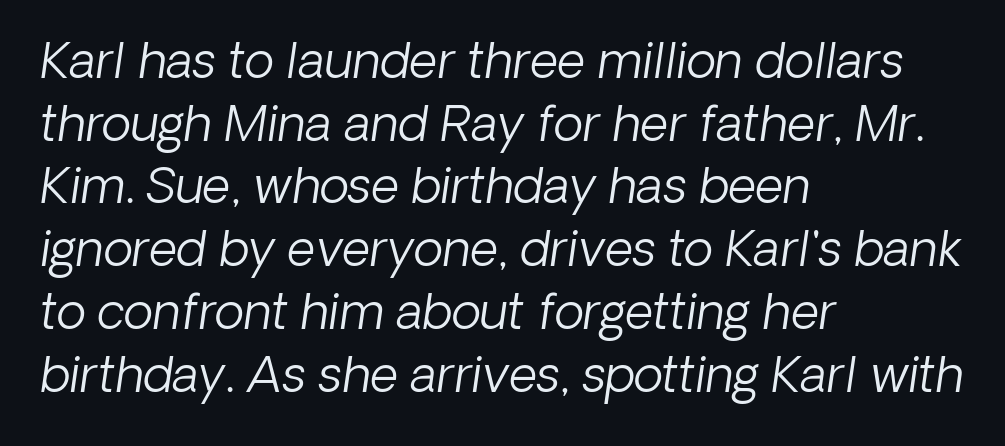
Q: Is the text bold? A: No.
Q: Is the text italic (slanted)? A: Yes, it leans right by about 8 degrees.
Q: Is the text underlined? A: No.
Q: How is the paragraph aligned? A: Left-aligned.
Q: Is the spacing between letters normal or unusually wide? A: Normal.
Q: Is the spacing between lines tight, normal or loose? A: Normal.
Q: Width (condensed, normal, or wide)? A: Normal.
Q: Stroke contrast? A: Low.
Q: x-height? A: Medium.
Q: Monospaced? A: No.
